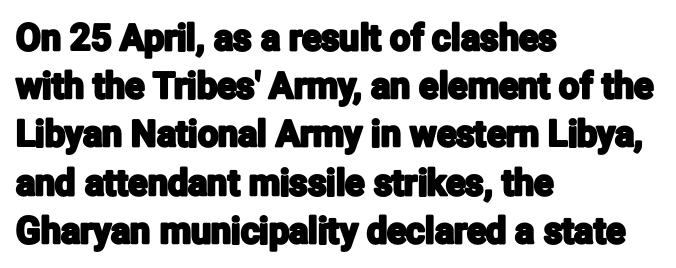
{"serif": "no", "italic": "no", "width": "condensed", "stroke_contrast": "low", "x_height": "medium", "monospaced": "no", "underline": "no", "align": "left", "line_spacing": "normal", "line_spacing_ratio": 1.34, "letter_spacing": "normal", "letter_spacing_em": 0.0, "glyph_px": 36}
